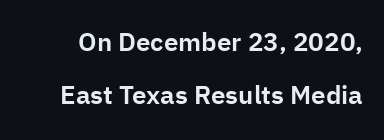
The letters stand upright; this is a roman face. The tracking reads as untouched default to a designer's eye. The zone under the glyphs is completely vacant. Baseline-to-baseline distance is far greater than the letter height.
